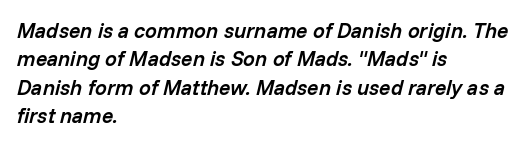
Q: Is the text bold? A: Semi-bold.
Q: Is the text italic (slanted)? A: Yes, it leans right by about 14 degrees.
Q: Is the text underlined? A: No.
Q: How is the paragraph aligned? A: Left-aligned.
Q: Is the spacing between letters normal or unusually wide? A: Normal.
Q: Is the spacing between lines tight, normal or loose? A: Normal.
